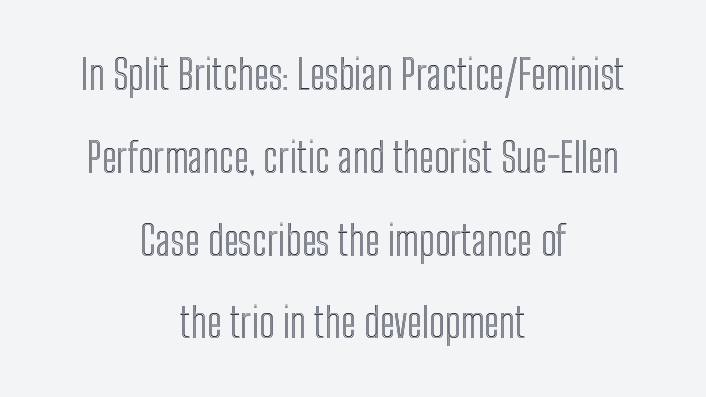
Q: Is the text italic (slanted)? A: No, it is upright.
Q: Is the text underlined? A: No.
Q: How is the paragraph aligned? A: Centered.
Q: Is the spacing between letters normal or unusually wide? A: Normal.
Q: Is the spacing between lines tight, normal or loose? A: Loose.
Q: Width (condensed, normal, or wide)? A: Condensed.
Q: x-height? A: Medium.
Q: Monospaced? A: No.
